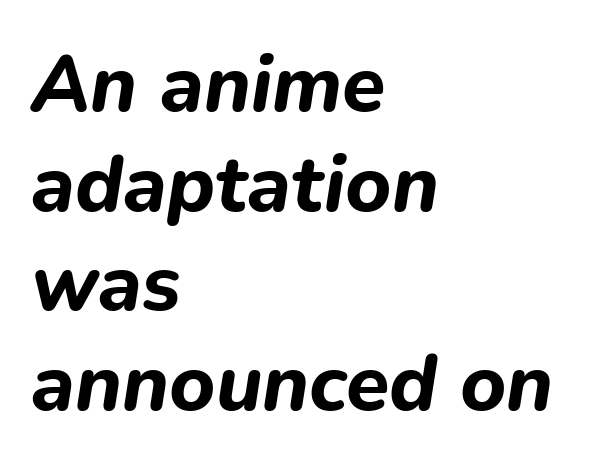
The image shows 79 px bold type, italic (leaning right); set left-aligned, normal line spacing (1.26x), normal letter spacing, not underlined; low stroke contrast and a medium x-height.
